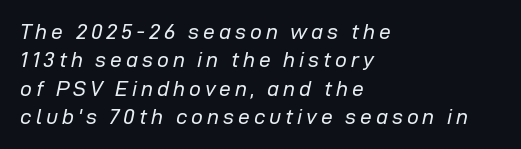
Reading down the block, your eye returns to a fixed left position each line. A typesetter would call this leading conventional body-copy spacing. Weight: not bold — regular or lighter. The words here are not underlined. The glyphs look as if they've been sheared to an angle.
